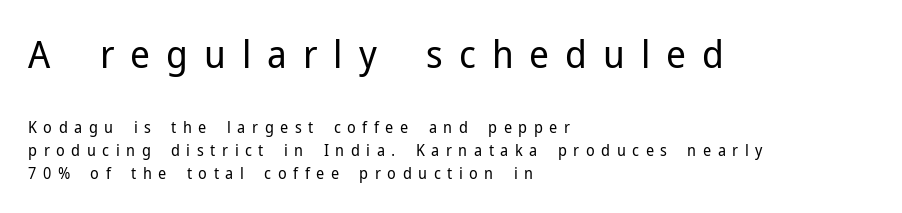
{"serif": "no", "italic": "no", "bold": "no", "weight": "regular", "width": "normal", "stroke_contrast": "low", "x_height": "medium", "monospaced": "no", "underline": "no", "align": "left", "line_spacing": "normal", "line_spacing_ratio": 1.45, "letter_spacing": "wide", "letter_spacing_em": 0.41, "larger_block": "first", "size_ratio": 2.44, "glyph_px": 39}
